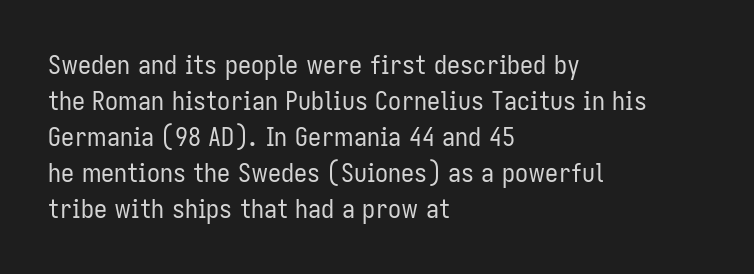
The image shows 26 px text type, upright; set left-aligned, normal line spacing (1.38x), normal letter spacing, not underlined.
